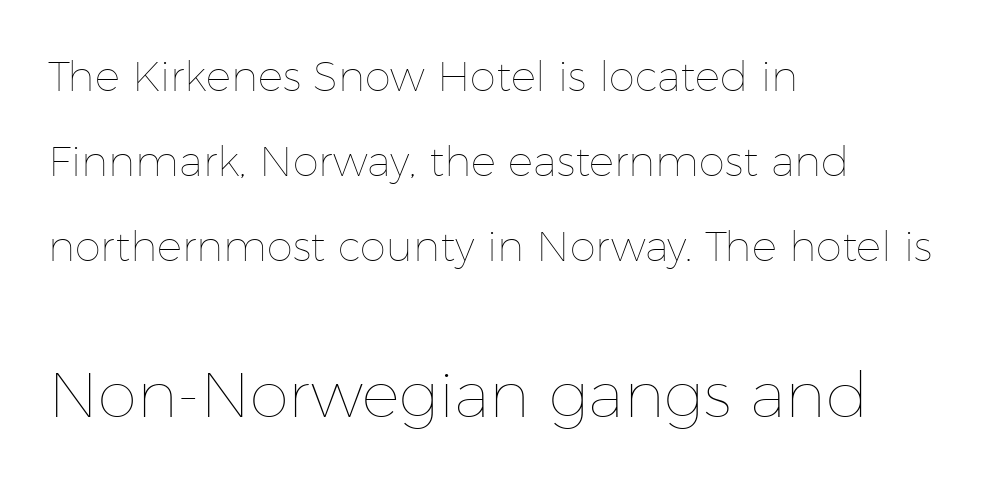
The image shows 63 px thin type, upright; set left-aligned, loose line spacing (2.02x), normal letter spacing, not underlined; the second (bottom) block is 1.5x larger; low stroke contrast and a medium x-height.
